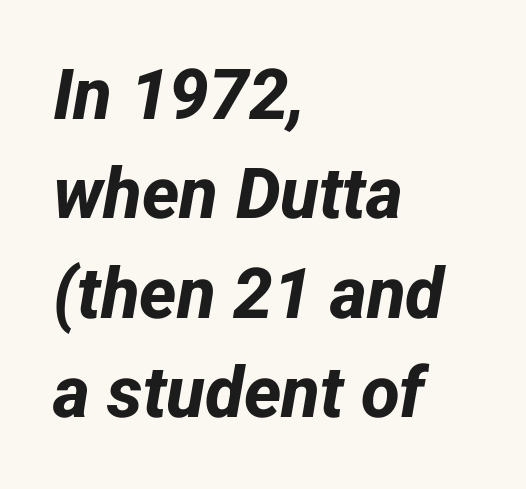
Observe the absence of serifs on each vertical stroke in this sample. Line spacing here is normal. The rendering uses natural spacing where letterforms have individual widths. How heavy is the stroke? Heavy — this is a bold. In CSS terms this would be text-align: left.
